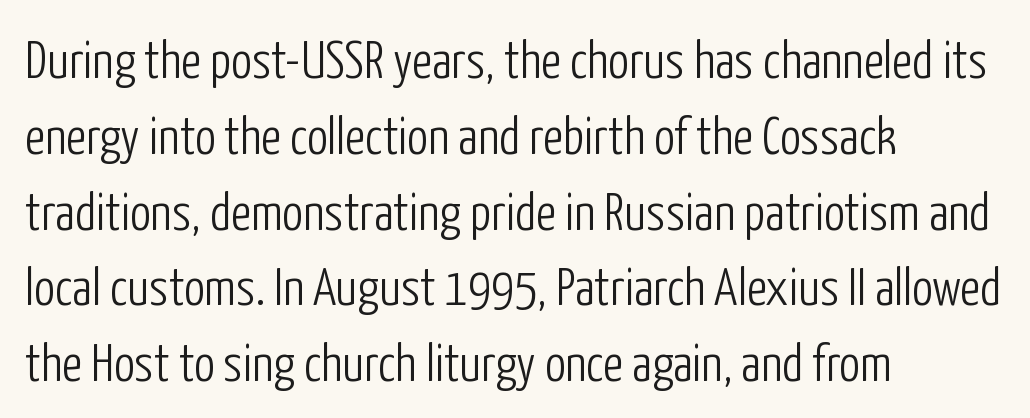
The image shows 53 px light, condensed sans-serif type, upright; set left-aligned, normal line spacing (1.43x), normal letter spacing, not underlined; low stroke contrast and a medium x-height.
